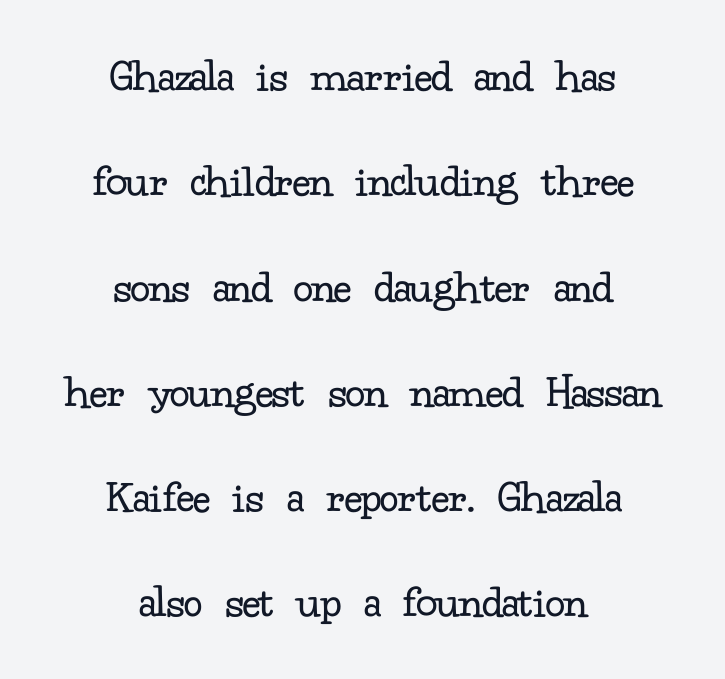
Q: Is the text bold? A: No.
Q: Is the text italic (slanted)? A: No, it is upright.
Q: Is the typeface a serif or a sans-serif typeface? A: Serif.
Q: Is the text underlined? A: No.
Q: How is the paragraph aligned? A: Centered.
Q: Is the spacing between letters normal or unusually wide? A: Normal.
Q: Is the spacing between lines tight, normal or loose? A: Loose.
Q: Width (condensed, normal, or wide)? A: Normal.
Q: Stroke contrast? A: Low.
Q: x-height? A: Small.
Q: Monospaced? A: No.
